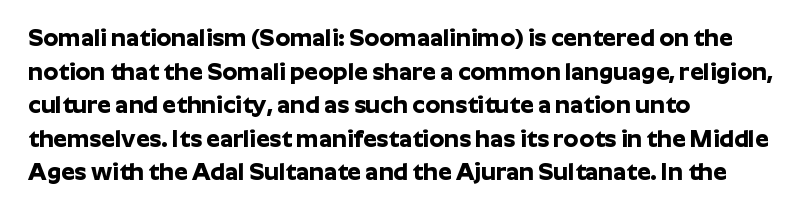
The image shows 24 px bold type, upright; set left-aligned, normal line spacing (1.4x), normal letter spacing, not underlined.
